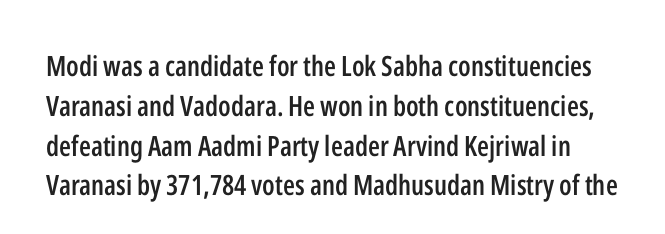
Notice the strokes are somewhat thickened but not fully heavy: this is a semibold. Proportional: the letters do not fall into vertical columns. The rendering keeps characters at their native spacing. This is the regular roman posture of the typeface. Look at the bottom of the vertical strokes: they stop flat, with no serifs.
